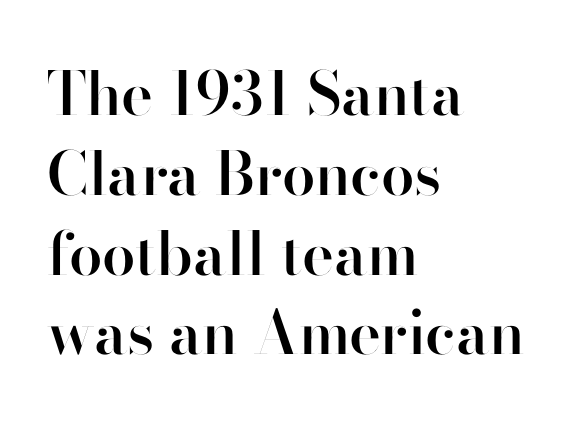
Caption: semibold face, moderately heavy strokes. Interline gaps are of average width in this sample. Line starts are locked; line ends wander. This sample uses an upright cut, with every glyph sitting square on the baseline. The letters carry no serifs — their stems end cleanly without finishing strokes. The letters sit at their default tracking, neither squeezed nor spread.
